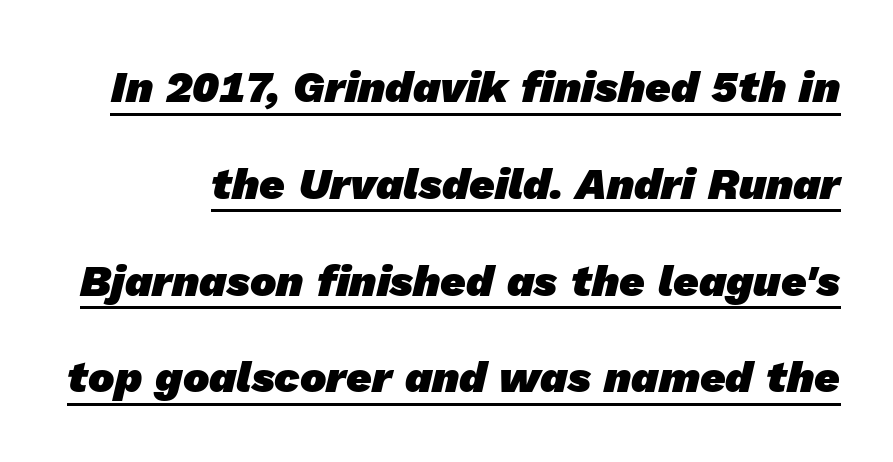
The image shows 44 px heavy sans-serif type; set loose line spacing (2.2x), normal letter spacing, underlined; low stroke contrast and a medium x-height.
